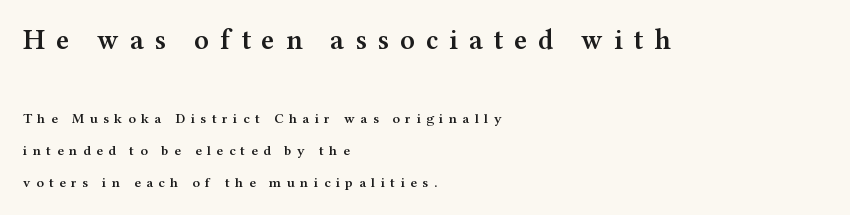
Q: Is the text bold? A: Semi-bold.
Q: Is the text italic (slanted)? A: No, it is upright.
Q: Is the typeface a serif or a sans-serif typeface? A: Serif.
Q: Is the text underlined? A: No.
Q: How is the paragraph aligned? A: Left-aligned.
Q: Is the spacing between letters normal or unusually wide? A: Unusually wide.
Q: Is the spacing between lines tight, normal or loose? A: Loose.
Q: Which block of text is set in a larger size, the first (top) or the second (bottom)? A: The first (top) one.
Q: Width (condensed, normal, or wide)? A: Wide.
Q: Stroke contrast? A: Medium.
Q: x-height? A: Medium.
Q: Monospaced? A: No.
